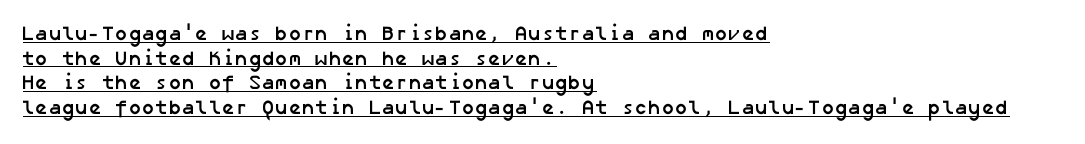
{"bold": "yes", "underline": "yes", "align": "left", "line_spacing_ratio": 1.23, "letter_spacing": "normal", "letter_spacing_em": 0.0, "glyph_px": 20}
